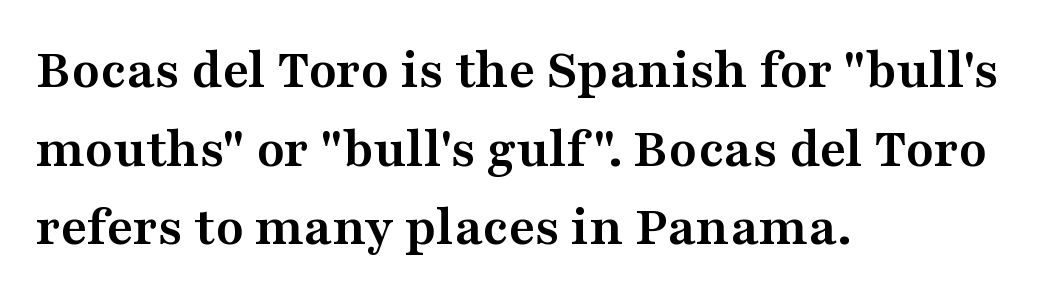
The image shows 57 px semibold, wide serif type, upright; set left-aligned, normal line spacing (1.38x), normal letter spacing, not underlined; medium stroke contrast and a medium x-height.
